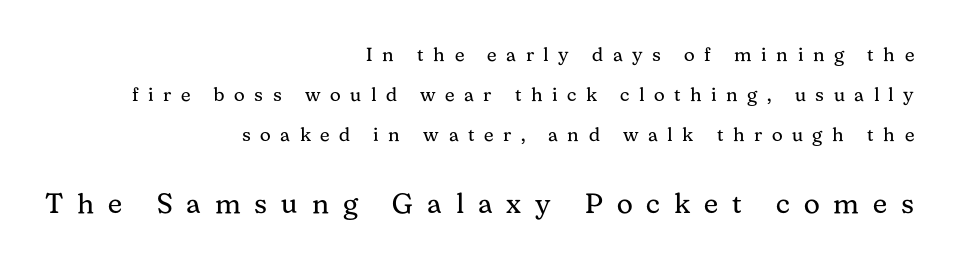
{"serif": "yes", "italic": "no", "bold": "no", "weight": "regular", "width": "normal", "stroke_contrast": "medium", "x_height": "medium", "monospaced": "no", "underline": "no", "align": "right", "line_spacing": "loose", "line_spacing_ratio": 2.11, "letter_spacing": "wide", "letter_spacing_em": 0.5, "larger_block": "second", "size_ratio": 1.47, "glyph_px": 28}
